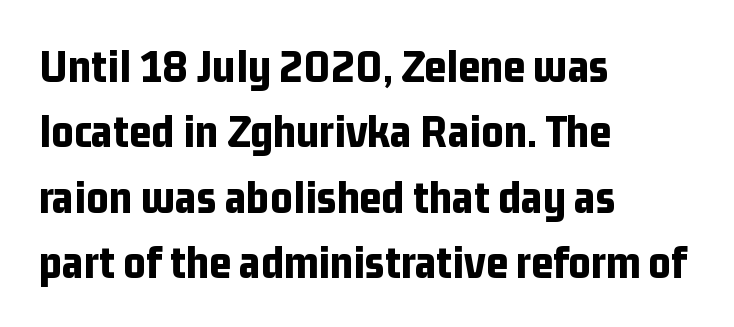
Notice how descenders clear the ascenders below comfortably — that's standard leading. Notice how the passage keeps a crisp vertical edge on the left only. Letterform terminals end flat and unadorned throughout the passage. Each word holds together tightly as a unit, with standard inter-letter gaps. These lines are rendered in a variable-pitch font. How heavy is the stroke? Heavy — this is a bold.
